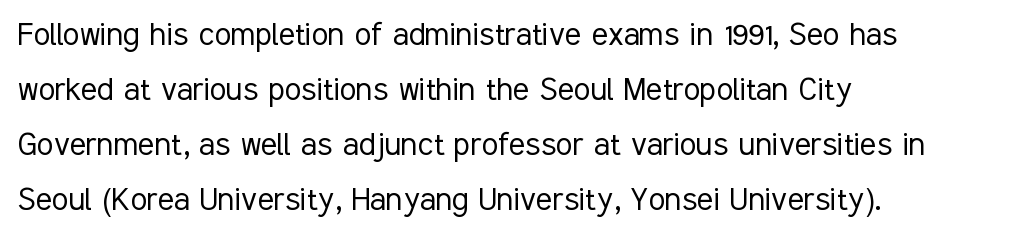
In terms of letterspacing, this is plain default setting. Descenders are the only things crossing below the line. The compositor pushed each line to the left boundary. It's the straight-up-and-down kind of type. This sample keeps an unexceptional amount of space between lines.
